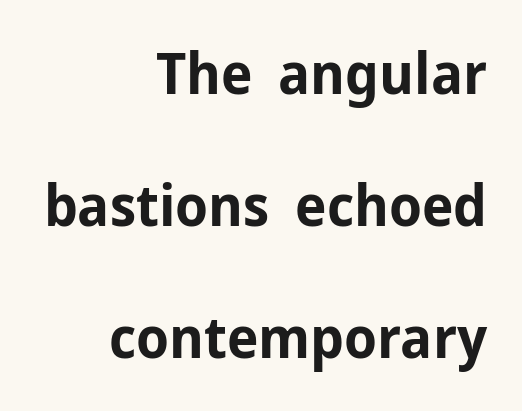
Underline: absent. Teacher's note: observe the even right margin — that is flush-right alignment. Compared with typical body copy, the letter spacing here is the same. If you drew a line through each stem, it would be perfectly vertical.
